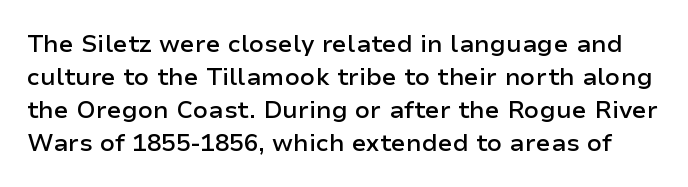
{"italic": "no", "bold": "semi", "underline": "no", "line_spacing": "normal", "line_spacing_ratio": 1.37, "letter_spacing": "normal", "letter_spacing_em": 0.0, "glyph_px": 24}
